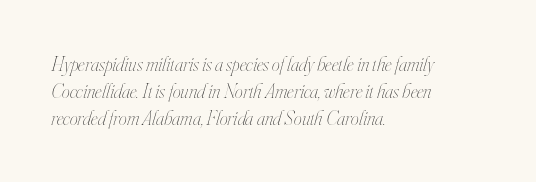
The image shows 20 px text type, italic (leaning right); set left-aligned, normal line spacing (1.34x), normal letter spacing, not underlined.
